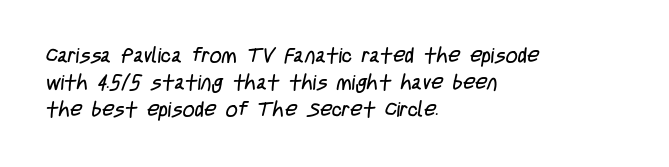
{"bold": "no", "underline": "no", "align": "left", "line_spacing": "normal", "line_spacing_ratio": 1.29, "letter_spacing": "normal", "letter_spacing_em": 0.0, "glyph_px": 21}
